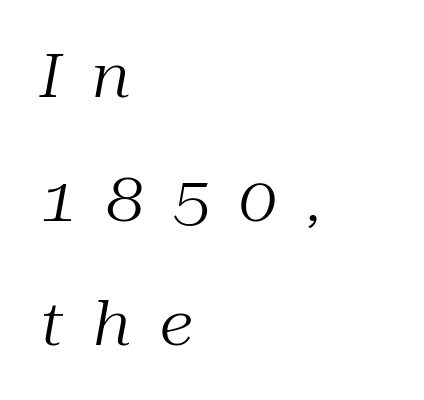
{"serif": "yes", "italic": "yes", "lean": "right", "slant_degrees": 10, "bold": "no", "weight": "regular", "width": "normal", "stroke_contrast": "medium", "x_height": "medium", "monospaced": "no", "underline": "no", "align": "left", "line_spacing": "loose", "line_spacing_ratio": 2.03, "letter_spacing": "wide", "letter_spacing_em": 0.47, "glyph_px": 61}
